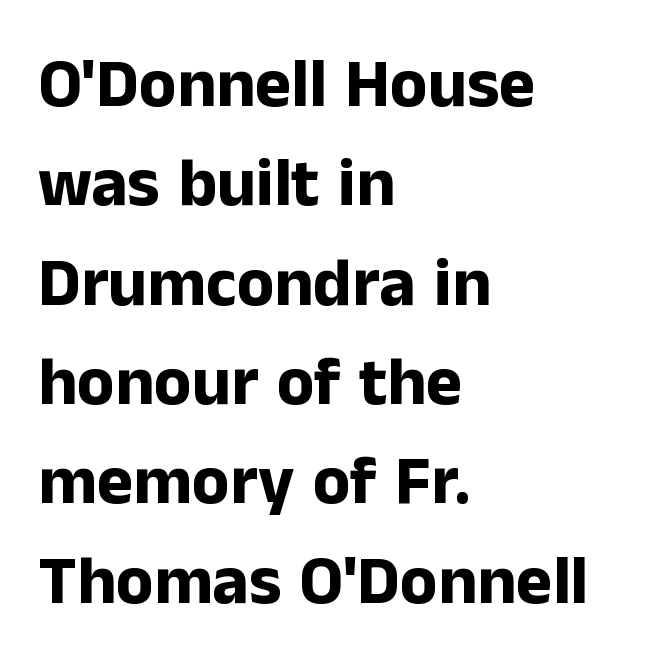
Stroke terminals: plain, sans-serif. The passage shown is typed in a proportional face where columns would drift. The glyphs are unaccompanied by any horizontal stroke below them. This block has exactly the height ordinary leading produces. Posture: straight, roman, zero tilt.
